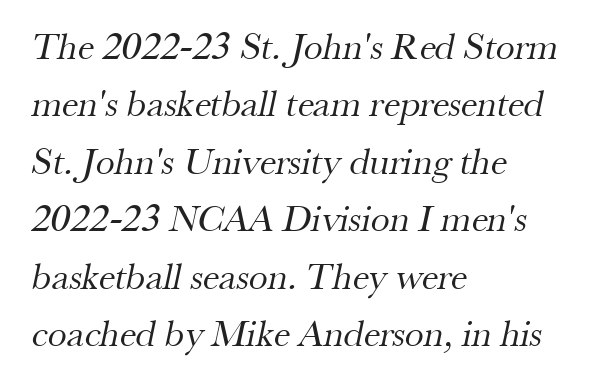
Q: Is the text bold? A: No.
Q: Is the typeface a serif or a sans-serif typeface? A: Serif.
Q: Is the text underlined? A: No.
Q: How is the paragraph aligned? A: Left-aligned.
Q: Is the spacing between letters normal or unusually wide? A: Normal.
Q: Is the spacing between lines tight, normal or loose? A: Normal.
Q: Width (condensed, normal, or wide)? A: Normal.
Q: Stroke contrast? A: Medium.
Q: x-height? A: Small.
Q: Monospaced? A: No.
